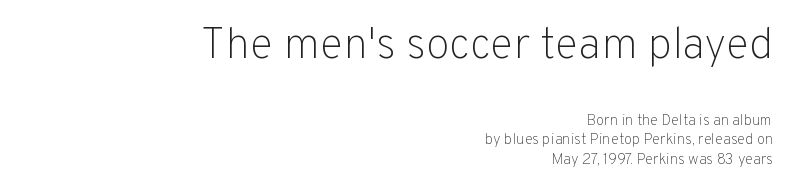
The image shows 44 px light sans-serif type, upright; set right-aligned, normal line spacing (1.29x), normal letter spacing, not underlined; the first (top) block is 2.93x larger; low stroke contrast and a medium x-height.
